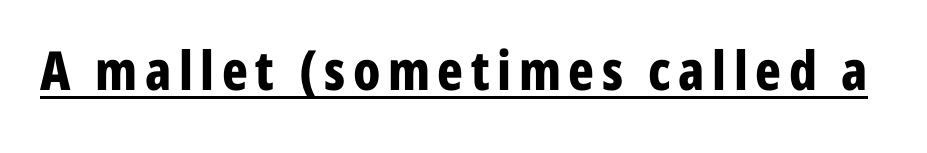
Each letter's strokes conclude bluntly, with no projecting serifs. This is heavy type, rendered in bold. Style check: upright. Spacing verdict: proportional, widths tailored to each character. A rule runs beneath these lines of type.
